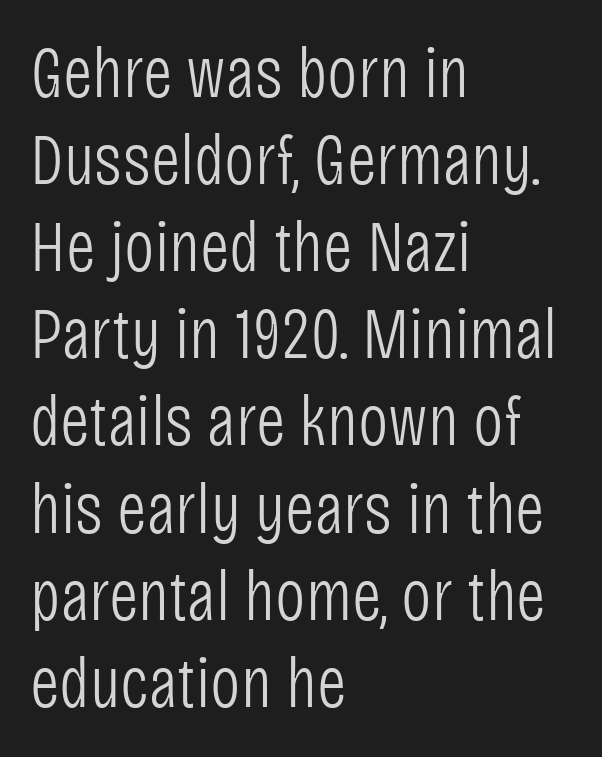
The image shows 72 px light, condensed sans-serif type, upright; set left-aligned, line spacing 1.21x, normal letter spacing, not underlined; low stroke contrast and a large x-height.
